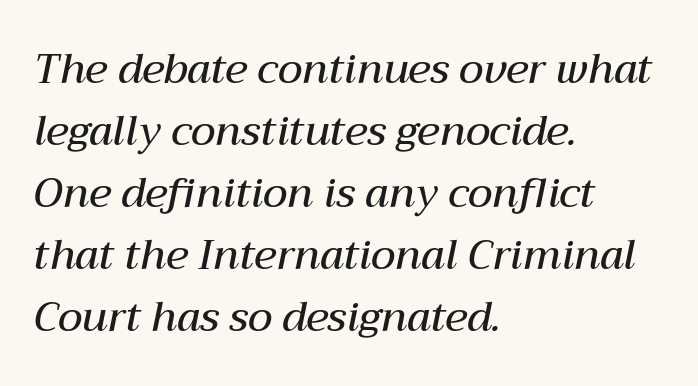
The image shows 41 px semibold type, italic (leaning right); set left-aligned, normal line spacing (1.51x), normal letter spacing, not underlined; medium stroke contrast and a medium x-height.
